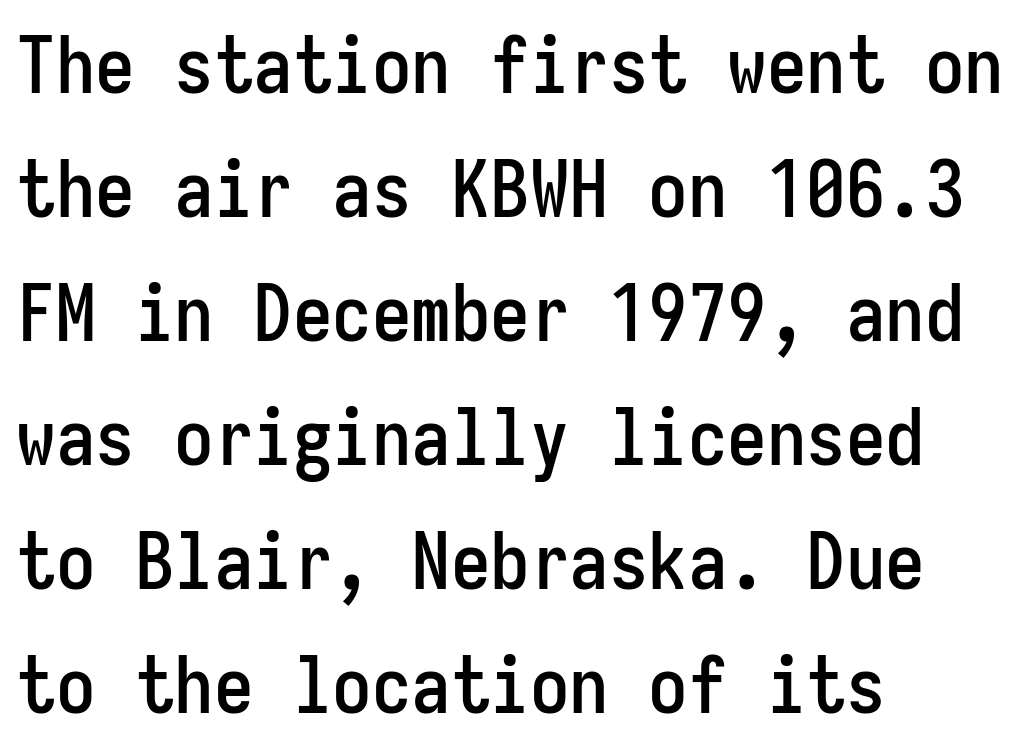
Descender tails drop into unmarked territory. Designer's note — italics off, roman on. You could call the tracking neutral — neither tight nor loose. Fixed-width glyphs throughout — classic coding-font behaviour.
